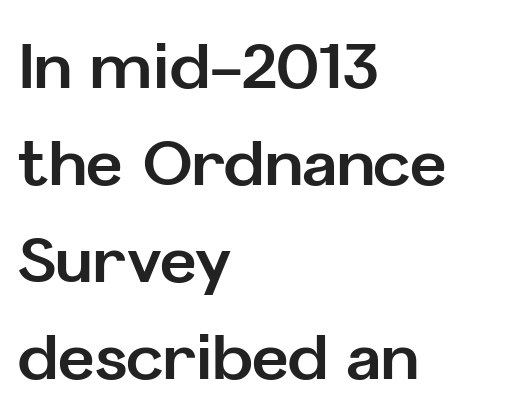
Spacing verdict: proportional, widths tailored to each character. Compared with typical paragraphs, the rows here are spaced about the same. One-word summary of the alignment: left. The glyphs have the mass of a bold cut. Unlike italic type, these characters show no tilt at all. To sum up the face: it is a sans, with no serifs.
